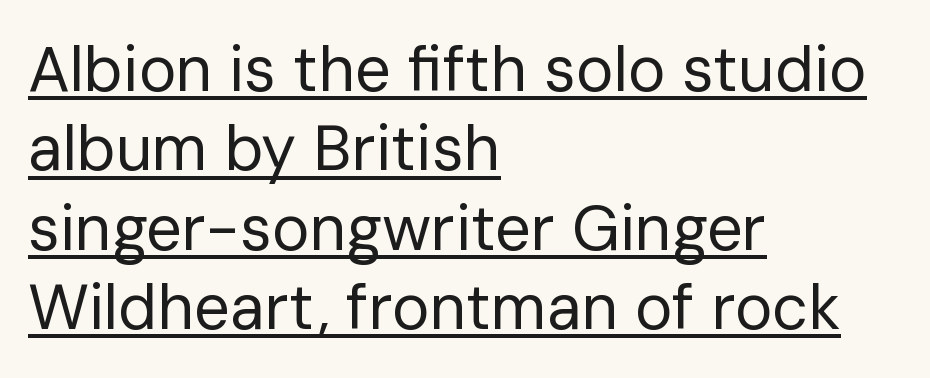
This rendering employs a face without finishing strokes, i.e., a sans-serif. The gaps between neighbouring characters are ordinary and unremarkable. This sample carries an underscore along the baseline area. Spacing verdict: proportional, widths tailored to each character. Short and long lines alike share a common starting point at left.
